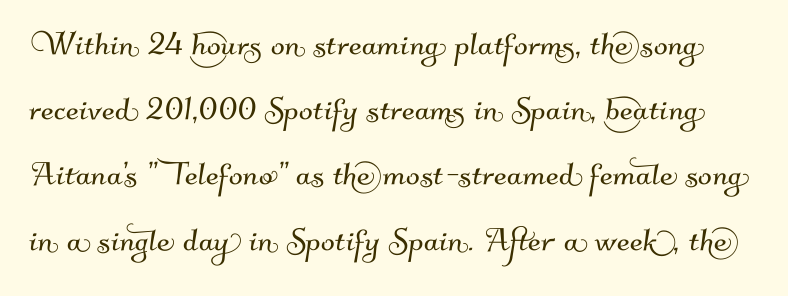
Q: Is the typeface a serif or a sans-serif typeface? A: Sans-serif.
Q: Is the text underlined? A: No.
Q: Is the spacing between letters normal or unusually wide? A: Normal.
Q: Is the spacing between lines tight, normal or loose? A: Normal.
Q: Width (condensed, normal, or wide)? A: Normal.
Q: Stroke contrast? A: Medium.
Q: x-height? A: Small.
Q: Monospaced? A: No.
